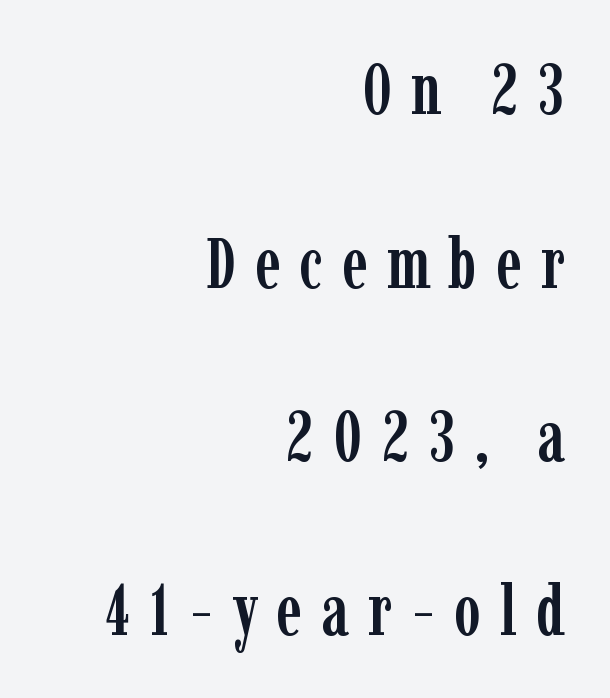
The image shows 72 px condensed serif type, upright; set right-aligned, loose line spacing (2.41x), unusually wide letter spacing (+0.26 em), not underlined; low stroke contrast and a medium x-height.
